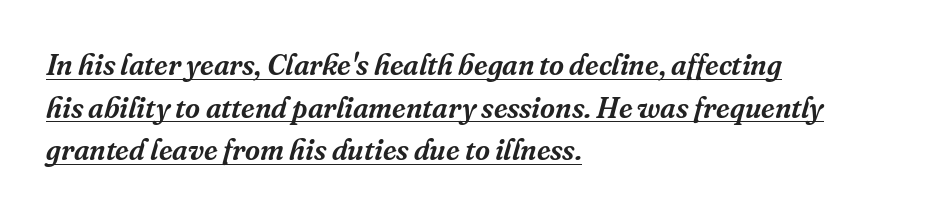
The image shows 29 px serif type, italic (leaning right); set left-aligned, normal line spacing (1.47x), normal letter spacing, underlined; medium stroke contrast and a medium x-height.
